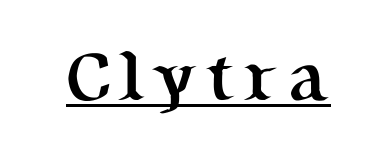
The image shows 70 px semibold serif type, upright; set underlined; medium stroke contrast and a medium x-height.
